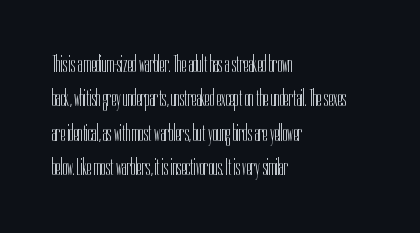
Observe the ordinary spacing: letters are neighbours, not strangers. Only glyphs here, with clear space below each row. Honestly, the row spacing looks completely unremarkable. No letter is thick-stroked: the sample isn't bold.
